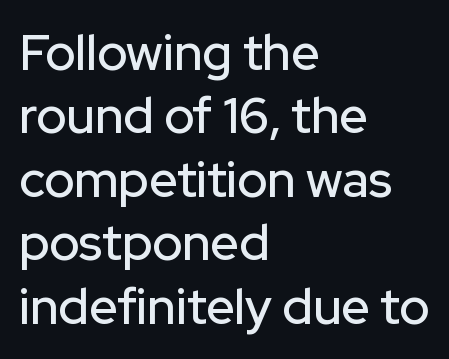
Q: Is the text italic (slanted)? A: No, it is upright.
Q: Is the typeface a serif or a sans-serif typeface? A: Sans-serif.
Q: Is the text underlined? A: No.
Q: How is the paragraph aligned? A: Left-aligned.
Q: Is the spacing between letters normal or unusually wide? A: Normal.
Q: Is the spacing between lines tight, normal or loose? A: Normal.
Q: Width (condensed, normal, or wide)? A: Normal.
Q: Stroke contrast? A: Low.
Q: x-height? A: Medium.
Q: Monospaced? A: No.
